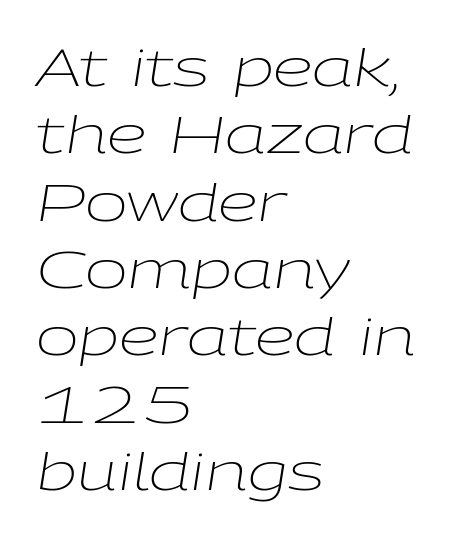
The image shows 51 px light, wide type, italic (leaning right); set left-aligned, normal line spacing (1.32x), normal letter spacing, not underlined; low stroke contrast and a medium x-height.
